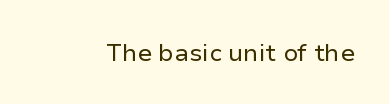
Only glyphs here, with clear space below each row. Notice how the stems are strictly vertical — no italics here. Between one letter and the next there's only the usual sliver of space. Is this a heavy cut? Hardly; it is regular or lighter.
